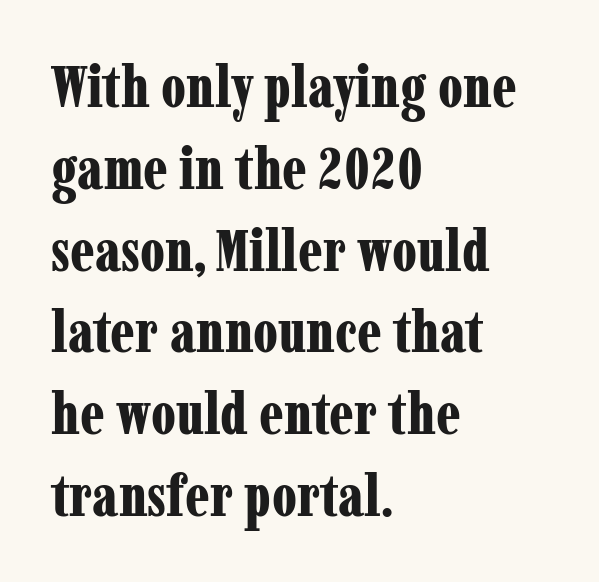
The vertical gap from one line to the next is medium. The rendering uses natural spacing where letterforms have individual widths. What stands out about the letter spacing? Nothing — it is the standard amount. Type style note: has serifs. Leftover space on each line is placed entirely after the last word. The glyphs are unaccompanied by any horizontal stroke below them.
